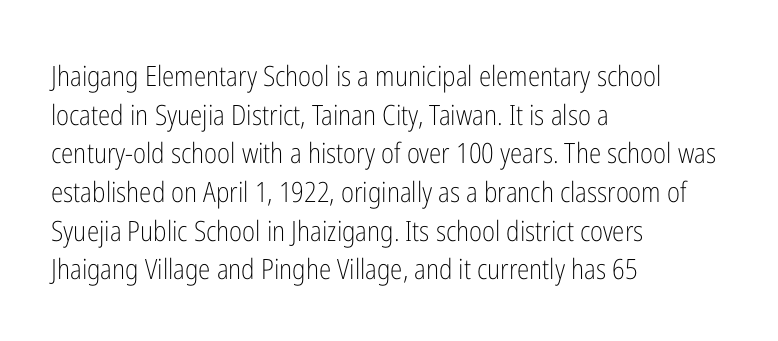
This rendering employs a face without finishing strokes, i.e., a sans-serif. Type without underlining. The lines in this sample share a left origin and differ only in where they stop. Here the glyphs are tracked normally, forming tight word shapes.
